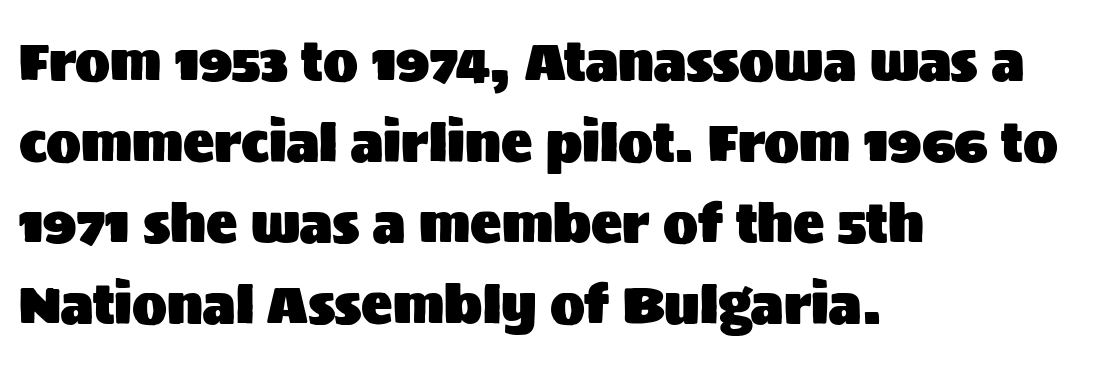
The image shows 52 px sans-serif type, upright; set left-aligned, normal line spacing (1.56x), normal letter spacing, not underlined; medium stroke contrast and a large x-height.
